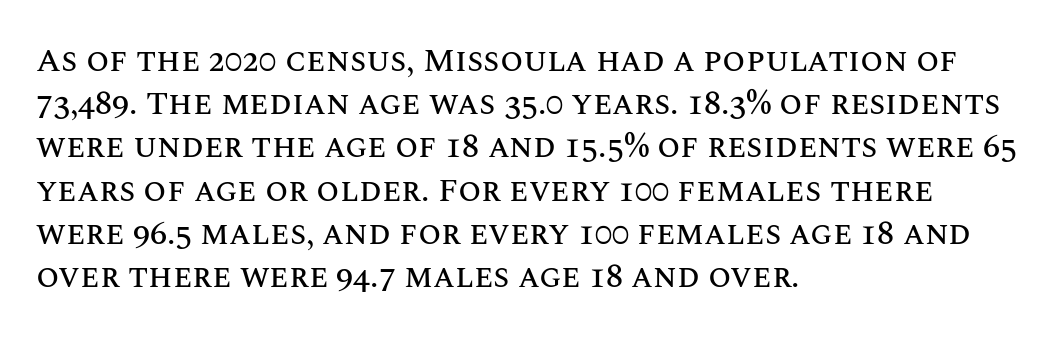
These lines are rendered in a variable-pitch font. Lines of text with bare space underneath. In terms of letterspacing, this is plain default setting. Does the leading feel generous? No, just average. A typesetter would mark this as roman, not italic.
